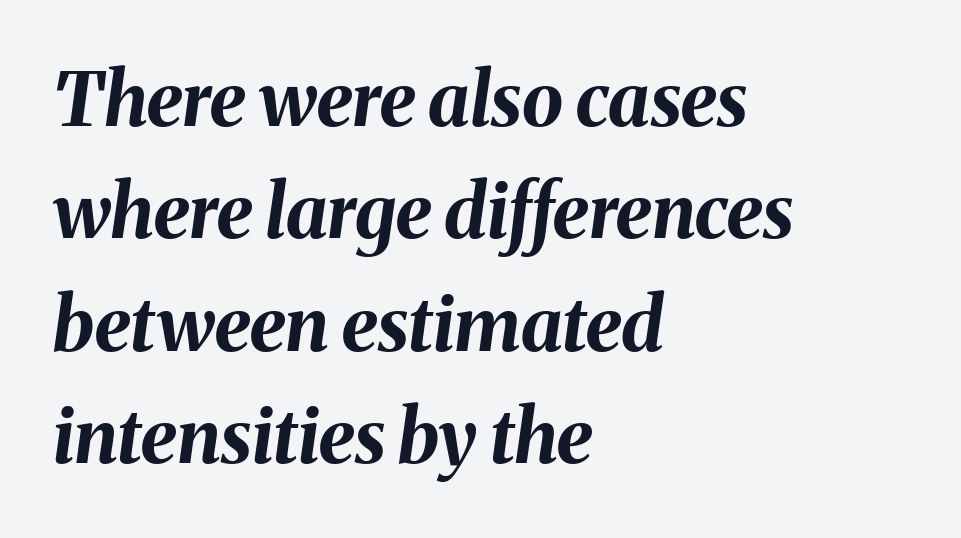
{"italic": "yes", "lean": "right", "slant_degrees": 8, "bold": "yes", "weight": "bold", "width": "normal", "stroke_contrast": "medium", "x_height": "medium", "monospaced": "no", "underline": "no", "align": "left", "line_spacing": "normal", "line_spacing_ratio": 1.52, "letter_spacing": "normal", "letter_spacing_em": 0.0, "glyph_px": 74}
